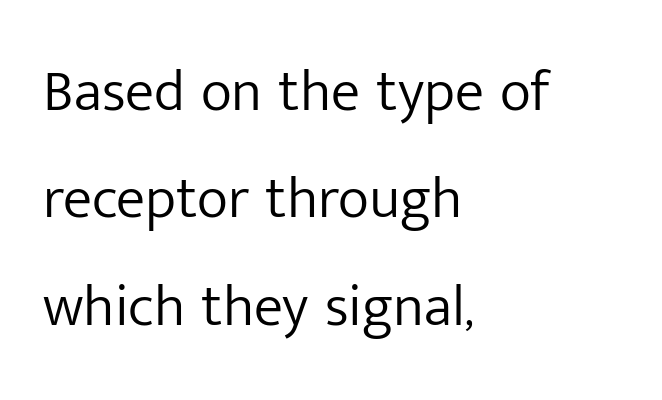
Q: Is the text bold? A: No.
Q: Is the text italic (slanted)? A: No, it is upright.
Q: Is the typeface a serif or a sans-serif typeface? A: Sans-serif.
Q: Is the text underlined? A: No.
Q: How is the paragraph aligned? A: Left-aligned.
Q: Is the spacing between letters normal or unusually wide? A: Normal.
Q: Width (condensed, normal, or wide)? A: Normal.
Q: Stroke contrast? A: Low.
Q: x-height? A: Medium.
Q: Monospaced? A: No.
